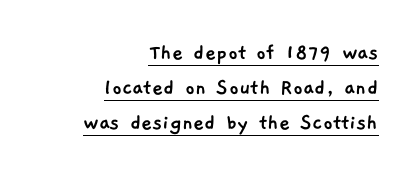
{"underline": "yes", "align": "right", "line_spacing": "normal", "line_spacing_ratio": 1.46, "letter_spacing": "normal", "letter_spacing_em": 0.0, "glyph_px": 24}
